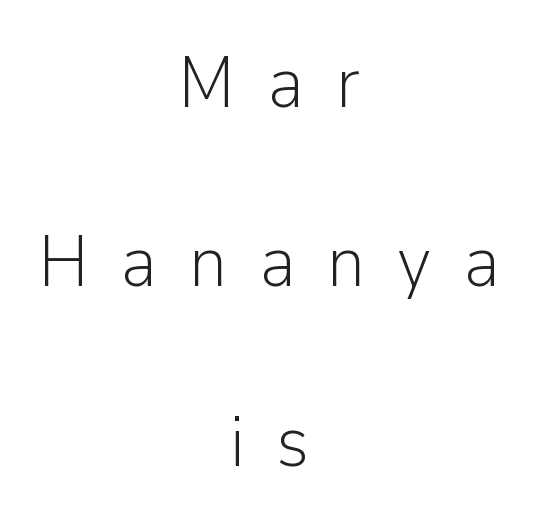
The image shows 72 px light sans-serif type, upright; set centered, loose line spacing (2.49x), unusually wide letter spacing (+0.44 em), not underlined; low stroke contrast and a medium x-height.
